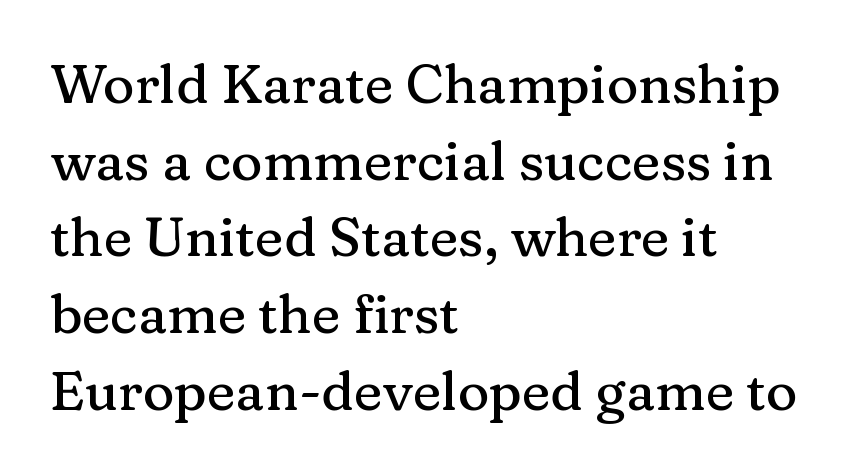
Q: Is the text italic (slanted)? A: No, it is upright.
Q: Is the typeface a serif or a sans-serif typeface? A: Serif.
Q: Is the text underlined? A: No.
Q: How is the paragraph aligned? A: Left-aligned.
Q: Is the spacing between letters normal or unusually wide? A: Normal.
Q: Is the spacing between lines tight, normal or loose? A: Normal.
Q: Width (condensed, normal, or wide)? A: Normal.
Q: Stroke contrast? A: Medium.
Q: x-height? A: Medium.
Q: Monospaced? A: No.
